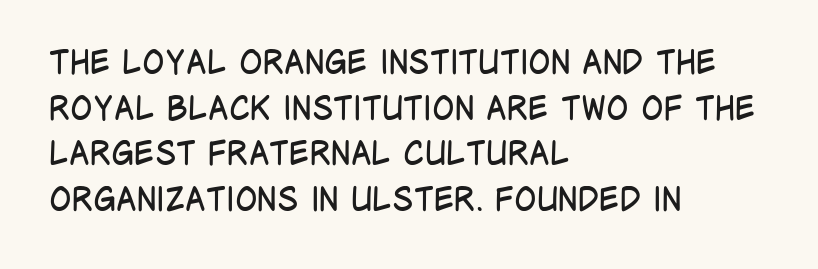
Q: Is the text bold? A: No.
Q: Is the text italic (slanted)? A: No, it is upright.
Q: Is the typeface a serif or a sans-serif typeface? A: Sans-serif.
Q: Is the text underlined? A: No.
Q: How is the paragraph aligned? A: Left-aligned.
Q: Is the spacing between letters normal or unusually wide? A: Normal.
Q: Is the spacing between lines tight, normal or loose? A: Normal.
Q: Width (condensed, normal, or wide)? A: Condensed.
Q: Stroke contrast? A: Low.
Q: x-height? A: Large.
Q: Monospaced? A: No.
